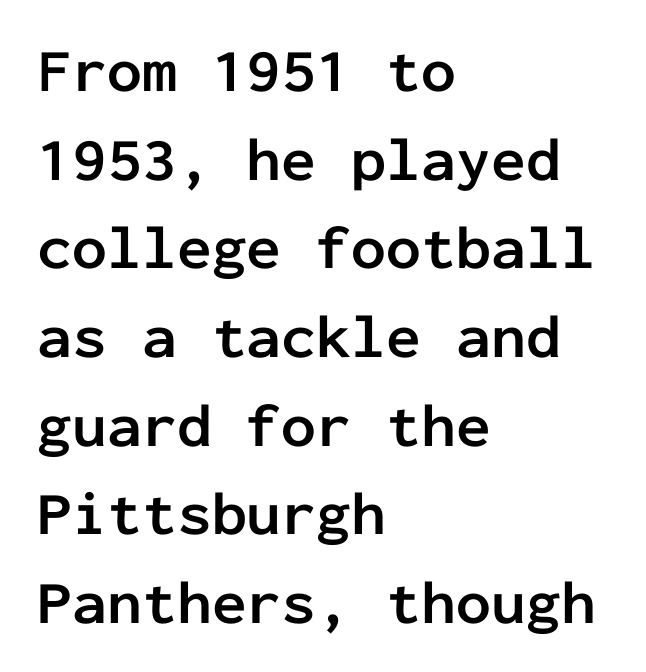
The image shows 62 px semibold sans-serif type, upright, monospaced; set left-aligned, normal line spacing (1.43x), normal letter spacing, not underlined; low stroke contrast and a medium x-height.
